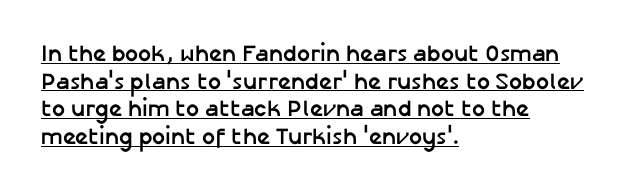
Q: Is the text bold? A: Yes.
Q: Is the text italic (slanted)? A: No, it is upright.
Q: Is the text underlined? A: Yes.
Q: How is the paragraph aligned? A: Left-aligned.
Q: Is the spacing between letters normal or unusually wide? A: Normal.
